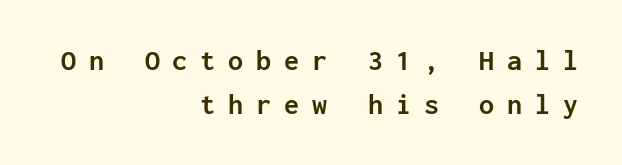
In CSS terms this would be text-align: right. A roman cut, with each character standing at attention. You can tell from the bare stems that sans-serif type was used. The space between consecutive lines is moderate.
